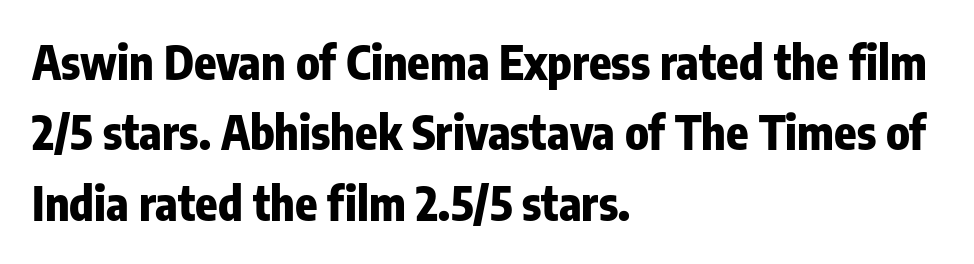
{"serif": "no", "italic": "no", "bold": "yes", "weight": "heavy", "width": "condensed", "stroke_contrast": "low", "x_height": "medium", "monospaced": "no", "underline": "no", "align": "left", "line_spacing": "normal", "line_spacing_ratio": 1.53, "letter_spacing": "normal", "letter_spacing_em": 0.0, "glyph_px": 46}
